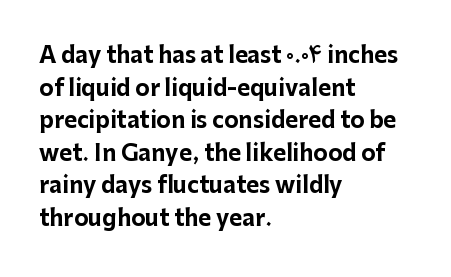
Q: Is the text bold? A: Yes.
Q: Is the text italic (slanted)? A: No, it is upright.
Q: Is the text underlined? A: No.
Q: How is the paragraph aligned? A: Left-aligned.
Q: Is the spacing between letters normal or unusually wide? A: Normal.
Q: Is the spacing between lines tight, normal or loose? A: Normal.
